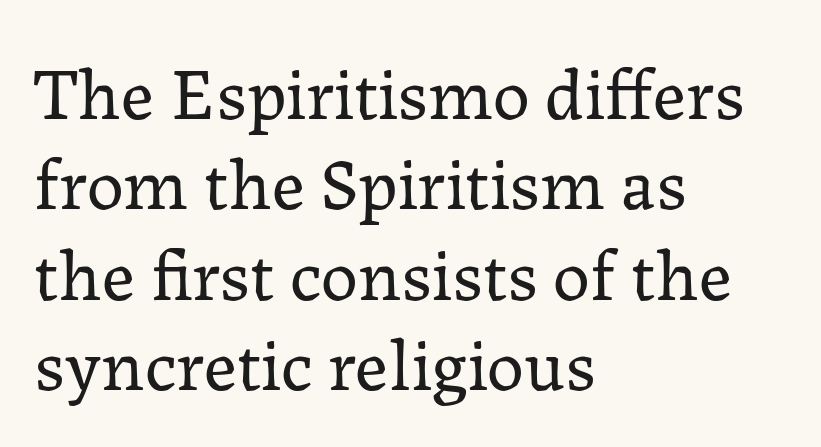
{"serif": "yes", "italic": "no", "bold": "no", "weight": "regular", "width": "normal", "stroke_contrast": "low", "x_height": "medium", "monospaced": "no", "underline": "no", "align": "left", "line_spacing_ratio": 1.22, "letter_spacing": "normal", "letter_spacing_em": 0.0, "glyph_px": 74}
